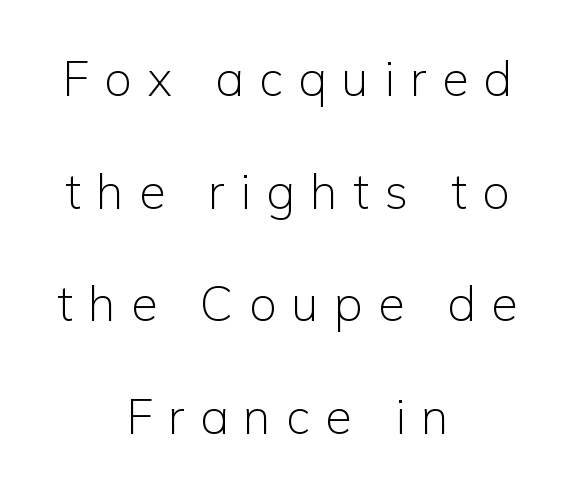
What stands out about the letter spacing? Its width — letters are far apart. The passage shown is not underscored anywhere. The passage shown is typed in a proportional face where columns would drift. One glance says open: line gaps are wider than usual.
